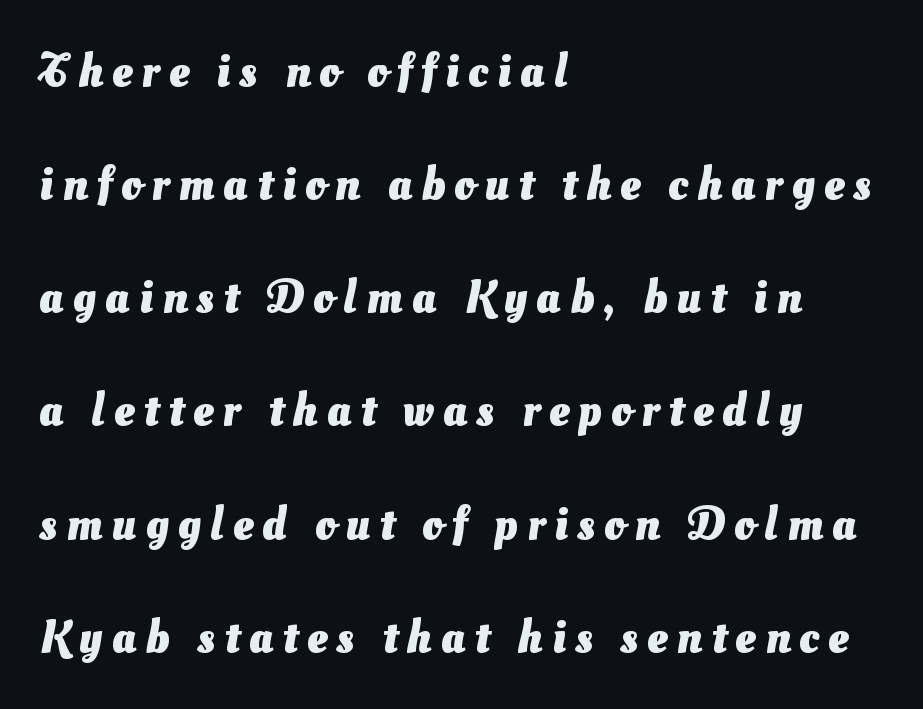
Q: Is the text bold? A: Yes.
Q: Is the typeface a serif or a sans-serif typeface? A: Sans-serif.
Q: Is the text underlined? A: No.
Q: How is the paragraph aligned? A: Left-aligned.
Q: Is the spacing between letters normal or unusually wide? A: Unusually wide.
Q: Is the spacing between lines tight, normal or loose? A: Loose.
Q: Width (condensed, normal, or wide)? A: Normal.
Q: Stroke contrast? A: Medium.
Q: x-height? A: Small.
Q: Monospaced? A: No.
